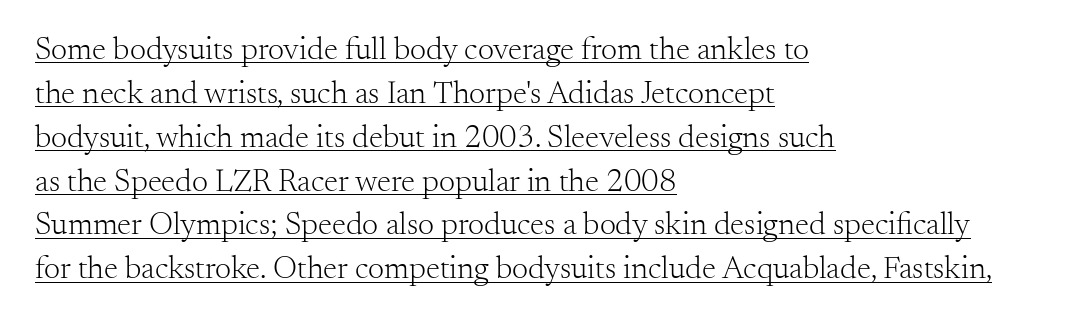
Q: Is the text bold? A: No.
Q: Is the text italic (slanted)? A: No, it is upright.
Q: Is the typeface a serif or a sans-serif typeface? A: Serif.
Q: Is the text underlined? A: Yes.
Q: How is the paragraph aligned? A: Left-aligned.
Q: Is the spacing between letters normal or unusually wide? A: Normal.
Q: Is the spacing between lines tight, normal or loose? A: Normal.
Q: Width (condensed, normal, or wide)? A: Normal.
Q: Stroke contrast? A: Medium.
Q: x-height? A: Small.
Q: Monospaced? A: No.
